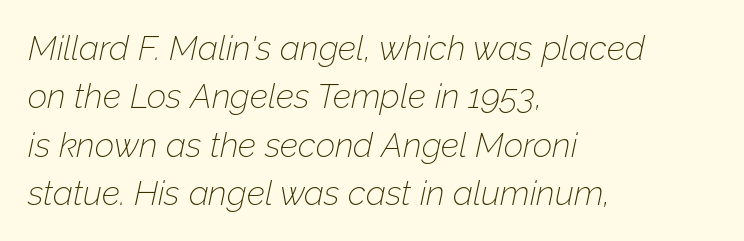
{"italic": "yes", "lean": "right", "slant_degrees": 12, "bold": "no", "weight": "thin", "width": "normal", "stroke_contrast": "low", "x_height": "medium", "monospaced": "no", "underline": "no", "align": "left", "line_spacing": "normal", "line_spacing_ratio": 1.42, "letter_spacing": "normal", "letter_spacing_em": 0.0, "glyph_px": 34}
